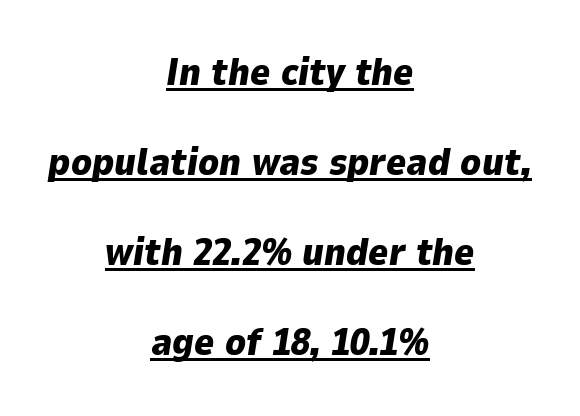
Line starts and ends both wander, symmetrically. The letterforms sit shoulder to shoulder at normal distance. In terms of posture, this sample is oblique. The letters advance in unequal steps, a hallmark of proportional type. The lettering is marked with a stroke running underneath it. The rendering uses a large line-height, opening up the rows.
